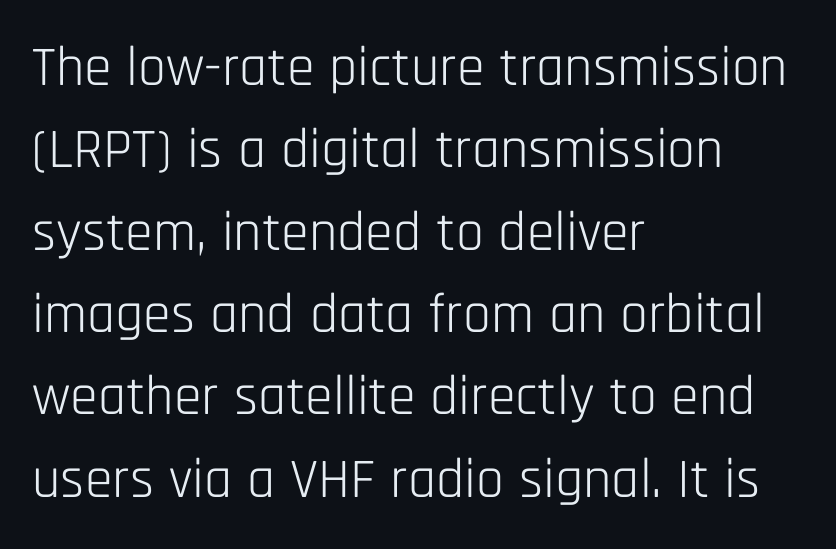
{"serif": "no", "italic": "no", "bold": "no", "weight": "light", "width": "condensed", "stroke_contrast": "low", "x_height": "large", "monospaced": "no", "underline": "no", "align": "left", "line_spacing": "normal", "line_spacing_ratio": 1.47, "letter_spacing": "normal", "letter_spacing_em": 0.0, "glyph_px": 56}
